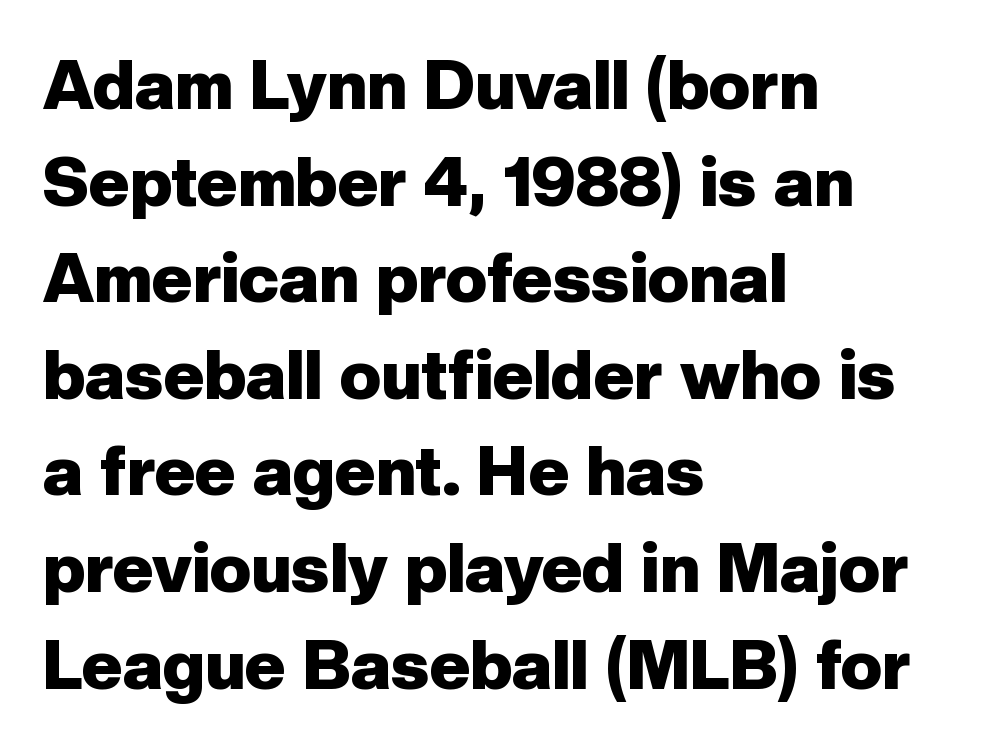
The space between consecutive lines is moderate. Note the varied advance widths — an 'i' is clearly narrower than an 'm'. Underlining? Definitely not there. The letters stand upright; this is a roman face.
